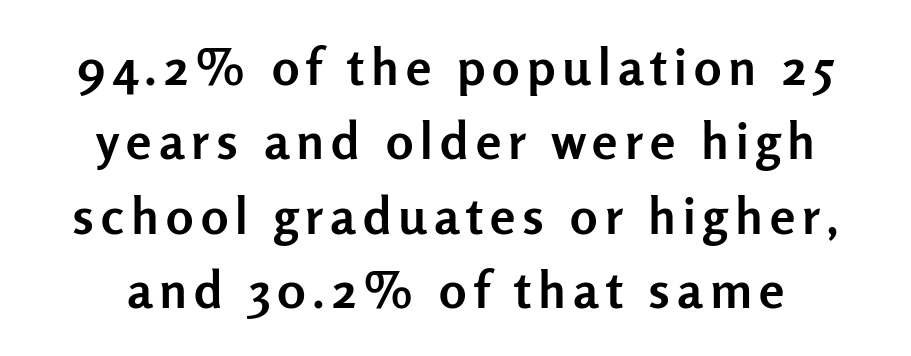
The image shows 51 px semibold sans-serif type, upright; set normal line spacing (1.46x), not underlined; low stroke contrast and a medium x-height.
